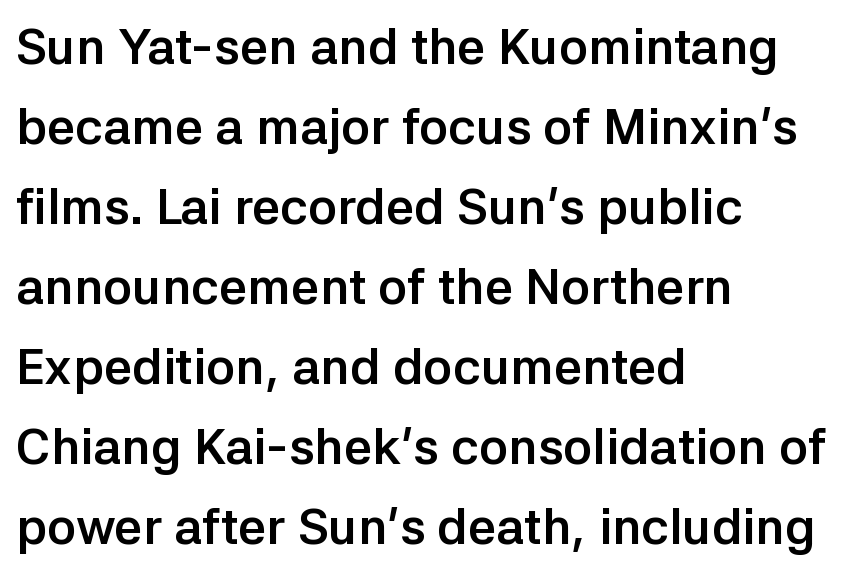
{"serif": "no", "italic": "no", "bold": "yes", "weight": "semibold", "width": "normal", "stroke_contrast": "low", "x_height": "medium", "monospaced": "no", "underline": "no", "align": "left", "line_spacing": "normal", "line_spacing_ratio": 1.6, "letter_spacing": "normal", "letter_spacing_em": 0.0, "glyph_px": 50}
